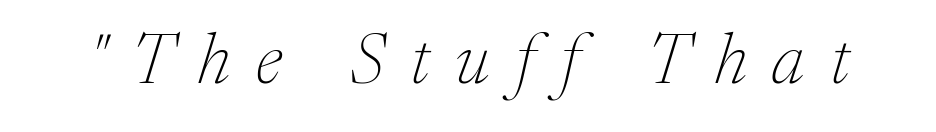
Q: Is the text bold? A: No.
Q: Is the text italic (slanted)? A: Yes, it leans right by about 17 degrees.
Q: Is the typeface a serif or a sans-serif typeface? A: Serif.
Q: Is the text underlined? A: No.
Q: Is the spacing between letters normal or unusually wide? A: Unusually wide.
Q: Width (condensed, normal, or wide)? A: Normal.
Q: Stroke contrast? A: Medium.
Q: x-height? A: Medium.
Q: Monospaced? A: No.
